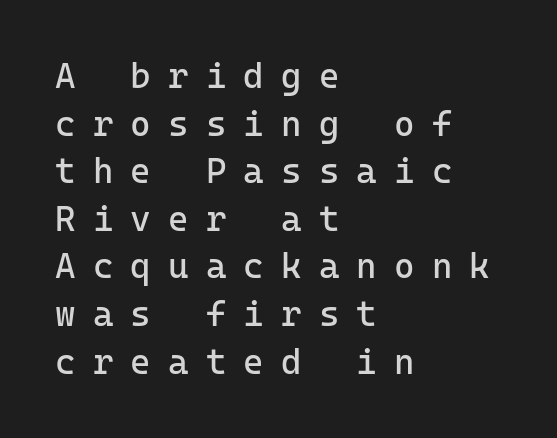
A typesetter would call this monospace, since all characters share one set width. Short note: letters widely spaced. The gap between lines stays unmarked. Stems here are at most as thick as an everyday book face.
